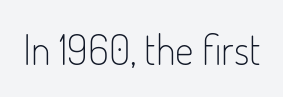
{"serif": "no", "italic": "no", "bold": "no", "weight": "light", "width": "condensed", "stroke_contrast": "low", "x_height": "small", "monospaced": "no", "underline": "no", "letter_spacing": "normal", "letter_spacing_em": 0.0, "glyph_px": 41}
